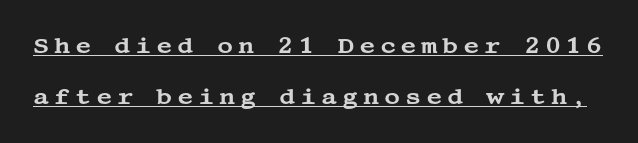
Posture: straight, roman, zero tilt. Leading: increased. The rendered words wear a rule along their underside. This rendering widens character spacing well past its baseline value.
